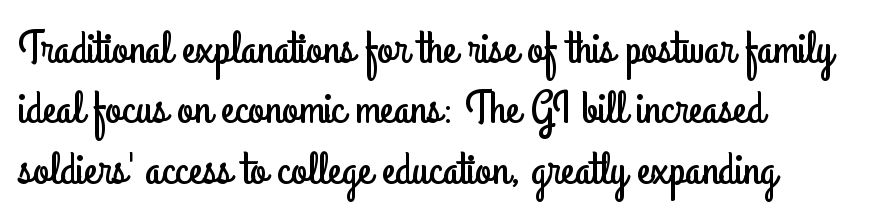
{"serif": "no", "width": "condensed", "stroke_contrast": "low", "x_height": "small", "monospaced": "no", "underline": "no", "align": "left", "line_spacing": "normal", "line_spacing_ratio": 1.31, "letter_spacing": "normal", "letter_spacing_em": 0.0, "glyph_px": 46}
